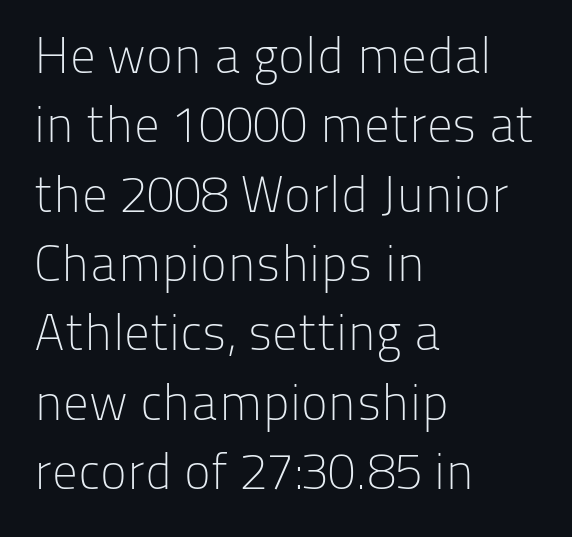
The image shows 51 px light sans-serif type, upright; set left-aligned, normal line spacing (1.36x), normal letter spacing, not underlined; low stroke contrast and a medium x-height.
